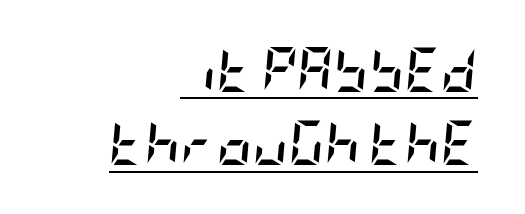
The image shows 44 px semibold, condensed type, italic (leaning right); set right-aligned, normal line spacing (1.66x), normal letter spacing, underlined; low stroke contrast and a large x-height.
